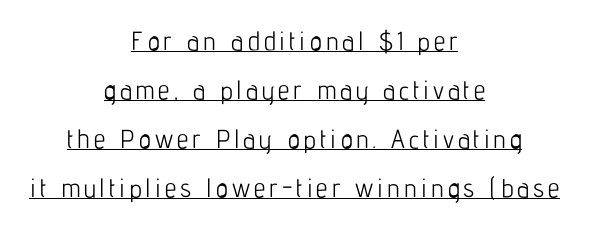
Q: Is the text bold? A: No.
Q: Is the text italic (slanted)? A: No, it is upright.
Q: Is the text underlined? A: Yes.
Q: How is the paragraph aligned? A: Centered.
